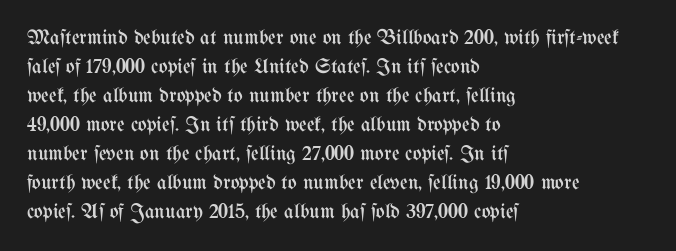
{"italic": "no", "bold": "no", "underline": "no", "align": "left", "line_spacing": "normal", "line_spacing_ratio": 1.38, "letter_spacing": "normal", "letter_spacing_em": 0.0, "glyph_px": 21}
